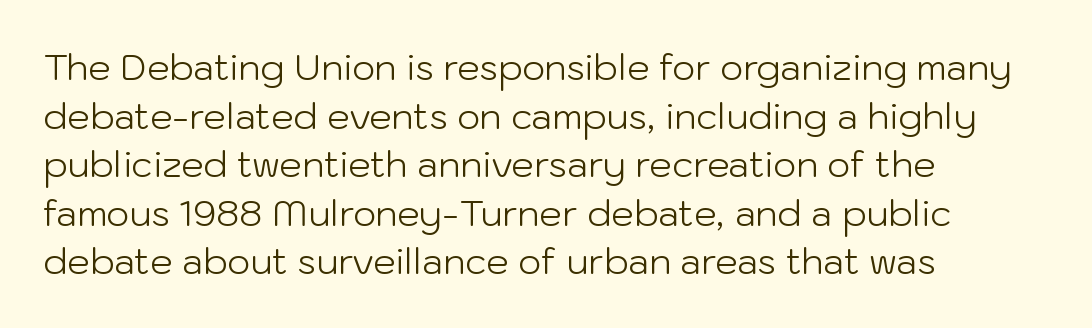
Each new line begins a customary step beneath the previous one. Character widths vary here, with narrow letters taking less room than wide ones. Glyph-to-glyph distance matches everyday printed text. The rendering anchors every line to the left-hand side.
